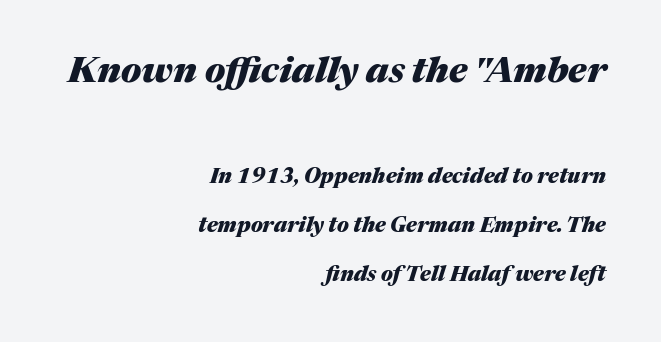
{"italic": "yes", "lean": "right", "slant_degrees": 17, "bold": "yes", "weight": "heavy", "width": "normal", "stroke_contrast": "medium", "x_height": "medium", "monospaced": "no", "underline": "no", "align": "right", "line_spacing": "loose", "line_spacing_ratio": 2.32, "letter_spacing": "normal", "letter_spacing_em": 0.0, "larger_block": "first", "size_ratio": 1.71, "glyph_px": 36}
